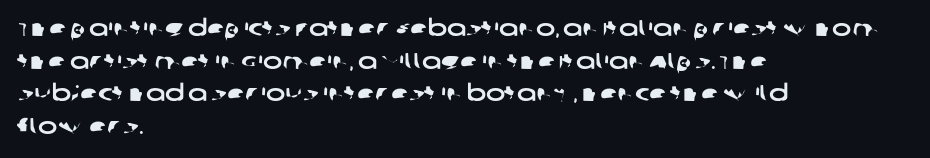
Is the block centered? No — it sits flush against the left margin. Check under the words: just untouched page. What's the leading like? Ordinary, nothing unusual. Inter-character spacing is left at the font's built-in metrics.
